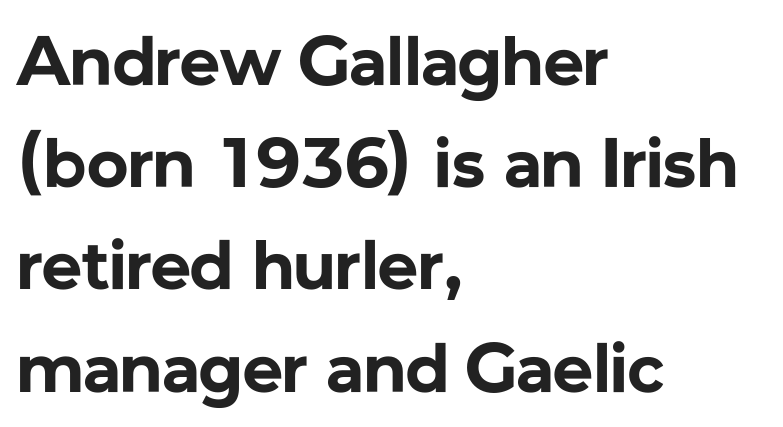
Q: Is the text bold? A: Yes.
Q: Is the text italic (slanted)? A: No, it is upright.
Q: Is the typeface a serif or a sans-serif typeface? A: Sans-serif.
Q: Is the text underlined? A: No.
Q: How is the paragraph aligned? A: Left-aligned.
Q: Is the spacing between letters normal or unusually wide? A: Normal.
Q: Is the spacing between lines tight, normal or loose? A: Normal.
Q: Width (condensed, normal, or wide)? A: Normal.
Q: Stroke contrast? A: Low.
Q: x-height? A: Medium.
Q: Monospaced? A: No.
